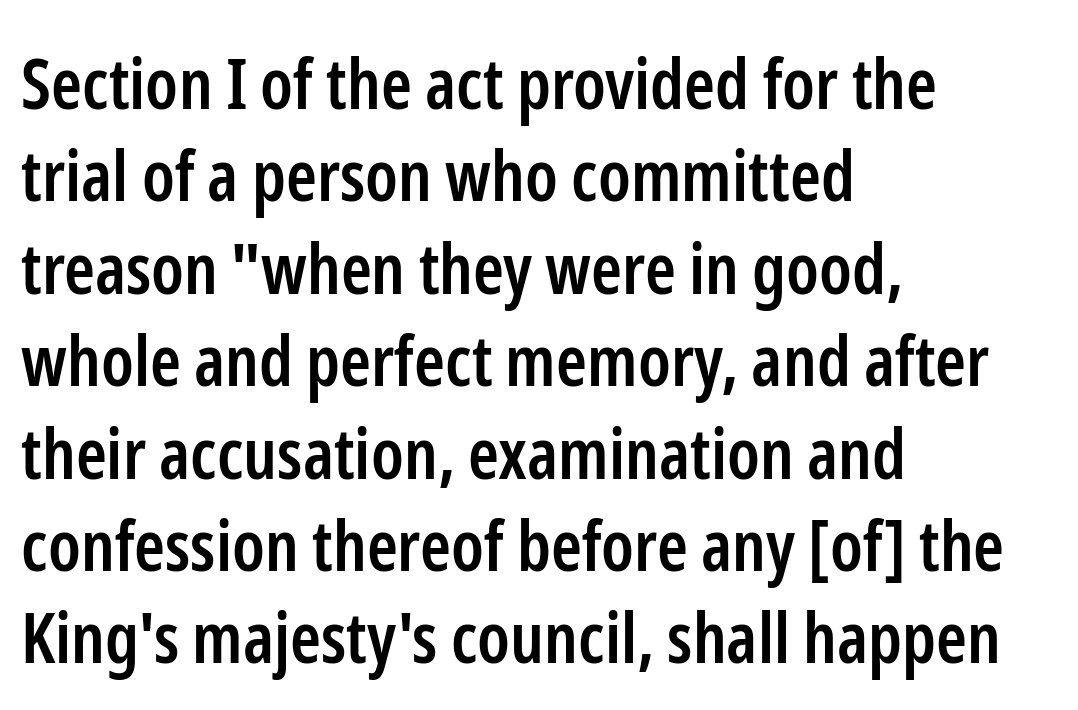
{"serif": "no", "italic": "no", "bold": "semi", "weight": "semibold", "width": "condensed", "stroke_contrast": "low", "x_height": "medium", "monospaced": "no", "underline": "no", "align": "left", "line_spacing": "normal", "line_spacing_ratio": 1.32, "letter_spacing": "normal", "letter_spacing_em": 0.0, "glyph_px": 70}
